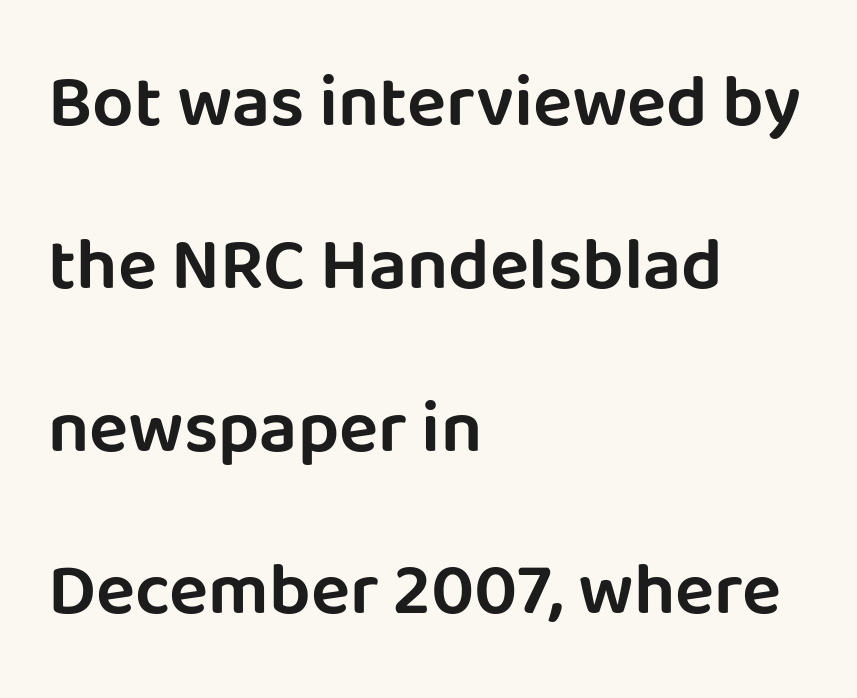
Unlike a traditional serif, this face leaves its strokes unadorned. Spacing verdict: proportional, widths tailored to each character. The passage shown is not underscored anywhere. Horizontally, the lines are justified to the leading edge only. Words appear dense and cohesive because spacing is normal.
